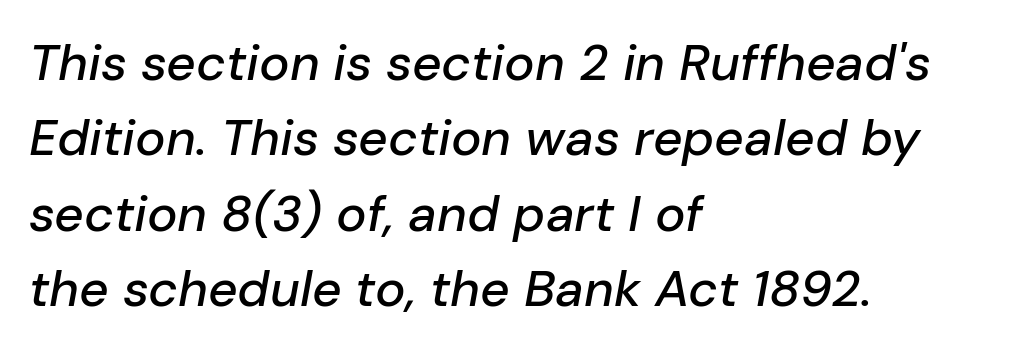
Q: Is the text italic (slanted)? A: Yes, it leans right by about 10 degrees.
Q: Is the text underlined? A: No.
Q: How is the paragraph aligned? A: Left-aligned.
Q: Is the spacing between letters normal or unusually wide? A: Normal.
Q: Is the spacing between lines tight, normal or loose? A: Normal.
Q: Width (condensed, normal, or wide)? A: Normal.
Q: Stroke contrast? A: Low.
Q: x-height? A: Medium.
Q: Monospaced? A: No.
